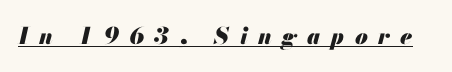
{"italic": "yes", "lean": "right", "slant_degrees": 13, "bold": "yes", "underline": "yes", "letter_spacing": "wide", "letter_spacing_em": 0.46, "glyph_px": 23}
